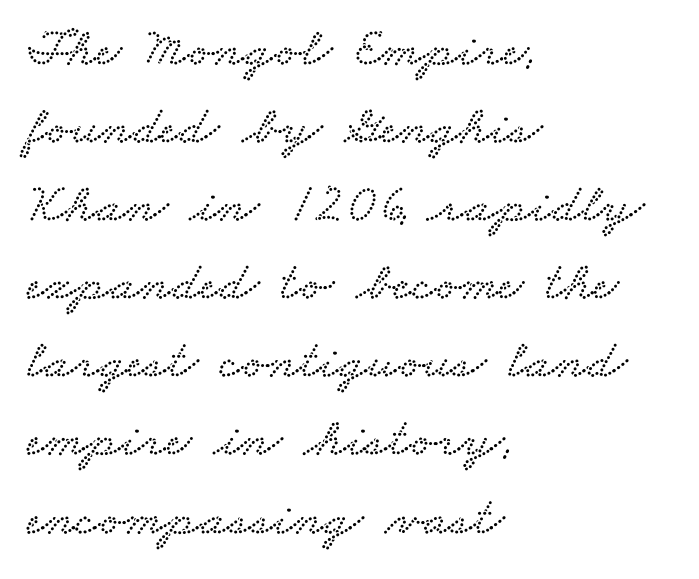
The glyphs in this specimen are seriffed. Successive baselines arrive at the customary interval. All the whitespace from short lines collects on the right. A typesetter would call this proportional, since set widths differ per character. Words float on clear page, feet unadorned.
